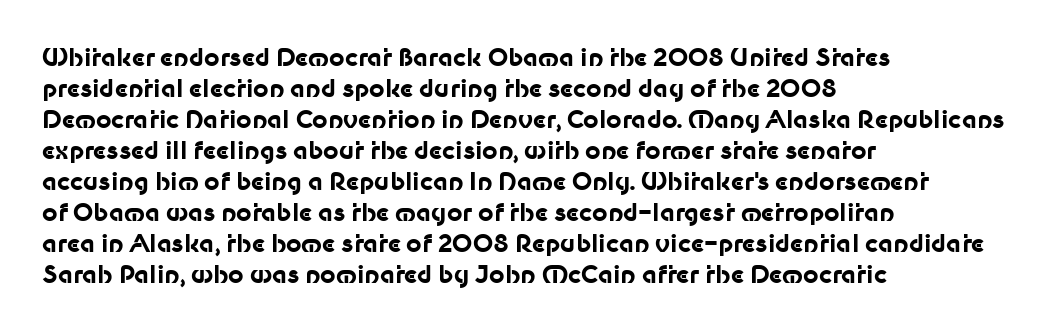
The image shows 24 px bold type, upright; set left-aligned, normal line spacing (1.29x), normal letter spacing, not underlined.
